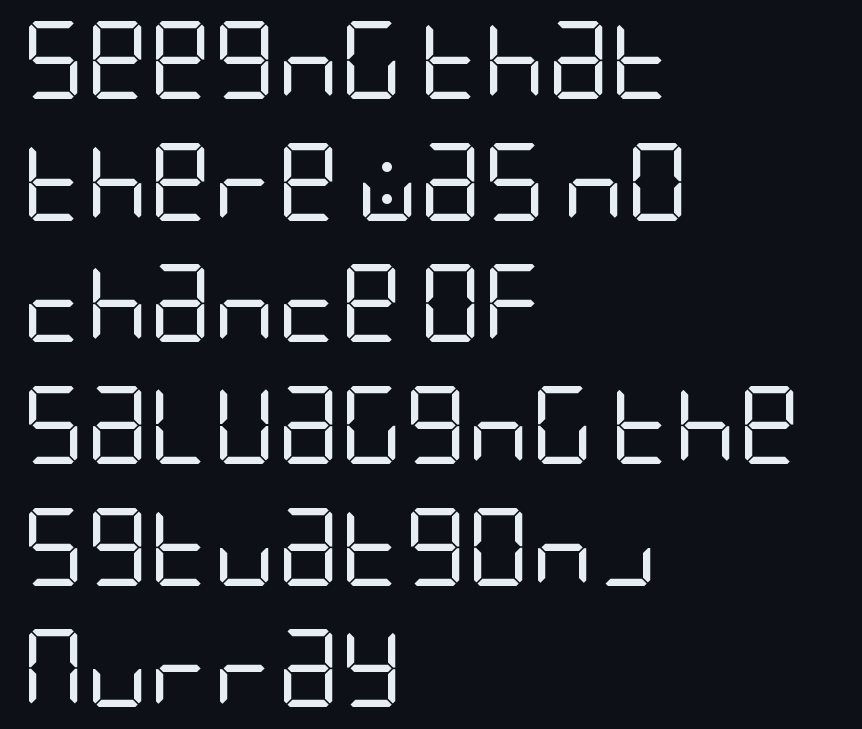
{"serif": "no", "italic": "no", "bold": "no", "weight": "regular", "width": "condensed", "stroke_contrast": "low", "x_height": "large", "underline": "no", "align": "left", "line_spacing": "normal", "line_spacing_ratio": 1.56, "letter_spacing": "normal", "letter_spacing_em": 0.0, "glyph_px": 78}
